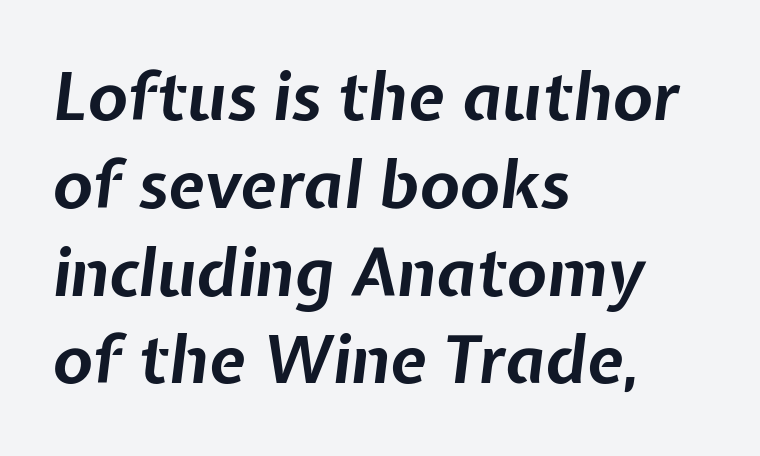
{"italic": "yes", "lean": "right", "slant_degrees": 7, "bold": "yes", "weight": "bold", "width": "normal", "stroke_contrast": "low", "x_height": "medium", "monospaced": "no", "underline": "no", "align": "left", "line_spacing": "normal", "line_spacing_ratio": 1.33, "letter_spacing": "normal", "letter_spacing_em": 0.0, "glyph_px": 66}
